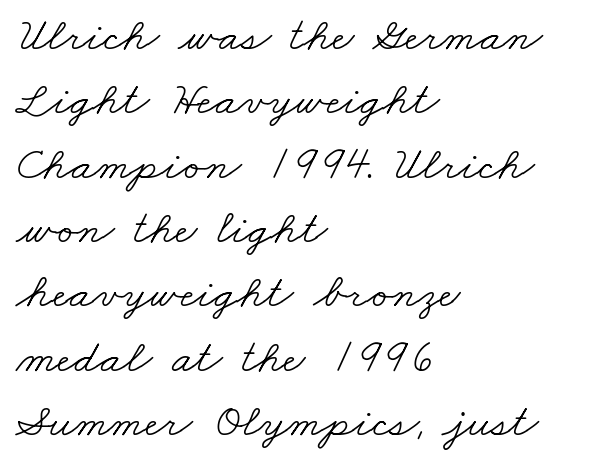
{"serif": "yes", "bold": "no", "weight": "light", "width": "wide", "stroke_contrast": "low", "x_height": "small", "monospaced": "no", "underline": "no", "align": "left", "line_spacing": "normal", "line_spacing_ratio": 1.34, "letter_spacing": "normal", "letter_spacing_em": 0.0, "glyph_px": 48}
